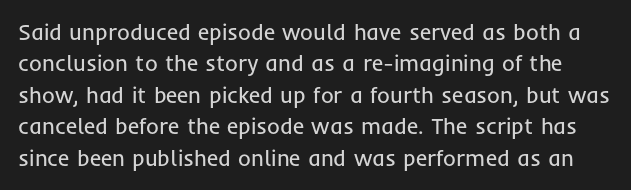
{"italic": "no", "bold": "no", "underline": "no", "line_spacing": "normal", "line_spacing_ratio": 1.43, "letter_spacing": "normal", "letter_spacing_em": 0.0, "glyph_px": 22}
